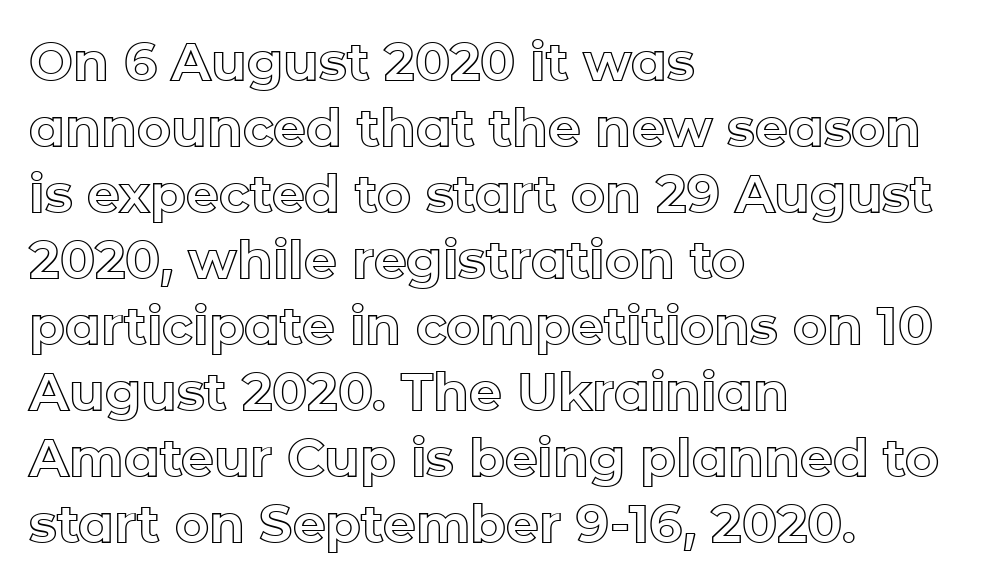
Q: Is the text italic (slanted)? A: No, it is upright.
Q: Is the text underlined? A: No.
Q: How is the paragraph aligned? A: Left-aligned.
Q: Is the spacing between letters normal or unusually wide? A: Normal.
Q: Is the spacing between lines tight, normal or loose? A: Normal.
Q: Width (condensed, normal, or wide)? A: Normal.
Q: x-height? A: Medium.
Q: Monospaced? A: No.
